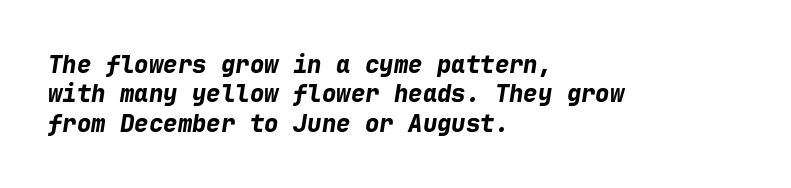
{"italic": "yes", "lean": "right", "slant_degrees": 9, "bold": "yes", "underline": "no", "align": "left", "line_spacing_ratio": 1.22, "letter_spacing": "normal", "letter_spacing_em": 0.0, "glyph_px": 24}
